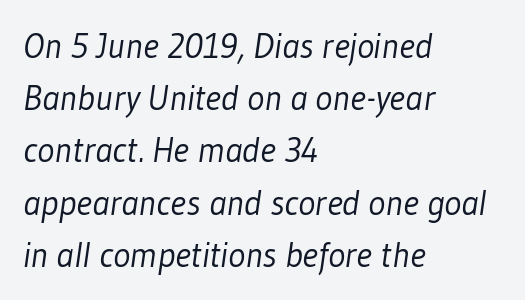
{"serif": "no", "bold": "no", "weight": "light", "width": "condensed", "stroke_contrast": "low", "x_height": "medium", "monospaced": "no", "underline": "no", "align": "left", "line_spacing": "normal", "line_spacing_ratio": 1.45, "letter_spacing": "normal", "letter_spacing_em": 0.0, "glyph_px": 36}
